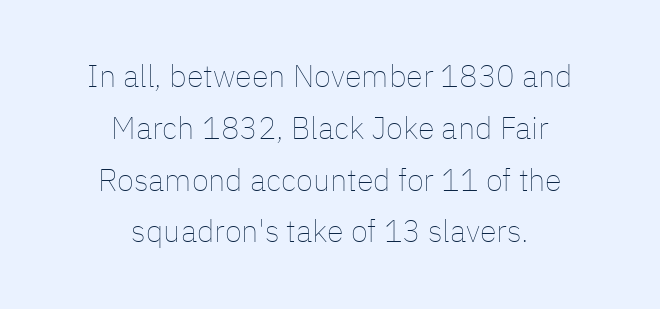
{"italic": "no", "bold": "no", "weight": "thin", "width": "normal", "stroke_contrast": "low", "x_height": "medium", "monospaced": "no", "underline": "no", "align": "center", "line_spacing": "normal", "line_spacing_ratio": 1.67, "letter_spacing": "normal", "letter_spacing_em": 0.0, "glyph_px": 31}
